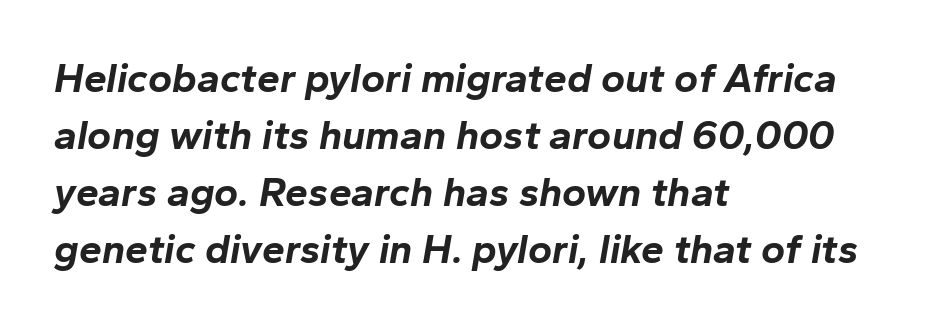
Q: Is the text bold? A: Yes.
Q: Is the text italic (slanted)? A: Yes, it leans right by about 10 degrees.
Q: Is the text underlined? A: No.
Q: How is the paragraph aligned? A: Left-aligned.
Q: Is the spacing between letters normal or unusually wide? A: Normal.
Q: Is the spacing between lines tight, normal or loose? A: Normal.
Q: Width (condensed, normal, or wide)? A: Normal.
Q: Stroke contrast? A: Low.
Q: x-height? A: Medium.
Q: Monospaced? A: No.
